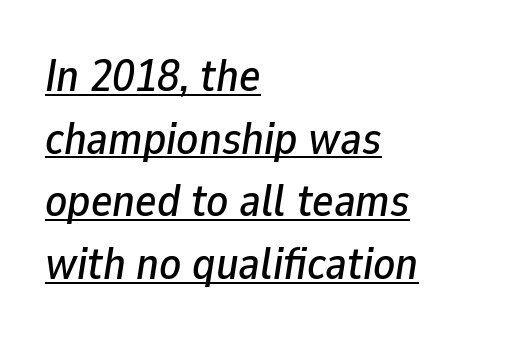
The rendering uses natural spacing where letterforms have individual widths. Underline: present. Which margin do the lines hug? The left one — the right edge is uneven. Posture: slanted. Between one letter and the next there's only the usual sliver of space. Summary of vertical rhythm: regular, with standard interline spacing.
